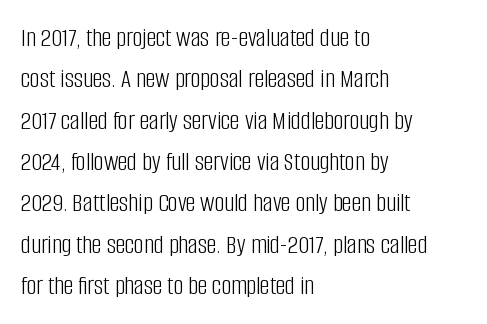
Q: Is the text bold? A: No.
Q: Is the text italic (slanted)? A: No, it is upright.
Q: Is the text underlined? A: No.
Q: How is the paragraph aligned? A: Left-aligned.
Q: Is the spacing between letters normal or unusually wide? A: Normal.
Q: Is the spacing between lines tight, normal or loose? A: Normal.
